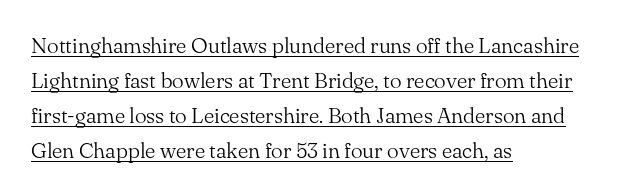
{"italic": "no", "bold": "no", "underline": "yes", "align": "left", "line_spacing": "normal", "line_spacing_ratio": 1.59, "letter_spacing": "normal", "letter_spacing_em": 0.0, "glyph_px": 22}
